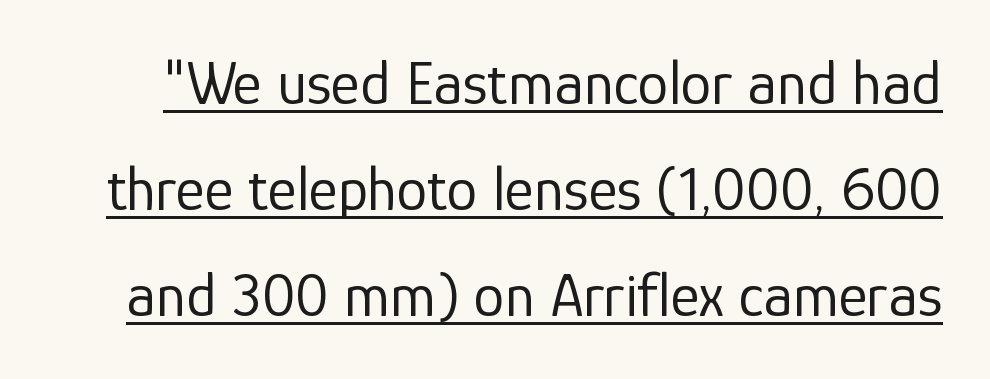
Q: Is the text bold? A: No.
Q: Is the text italic (slanted)? A: No, it is upright.
Q: Is the typeface a serif or a sans-serif typeface? A: Sans-serif.
Q: Is the text underlined? A: Yes.
Q: Is the spacing between letters normal or unusually wide? A: Normal.
Q: Width (condensed, normal, or wide)? A: Normal.
Q: Stroke contrast? A: Low.
Q: x-height? A: Medium.
Q: Monospaced? A: No.
